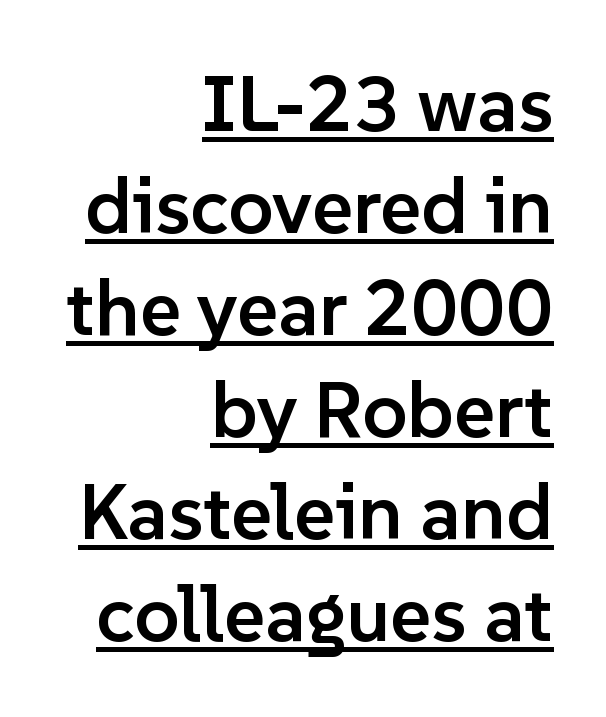
{"serif": "no", "italic": "no", "bold": "semi", "weight": "semibold", "width": "normal", "stroke_contrast": "low", "x_height": "medium", "monospaced": "no", "underline": "yes", "align": "right", "line_spacing": "normal", "line_spacing_ratio": 1.29, "letter_spacing": "normal", "letter_spacing_em": 0.0, "glyph_px": 79}
